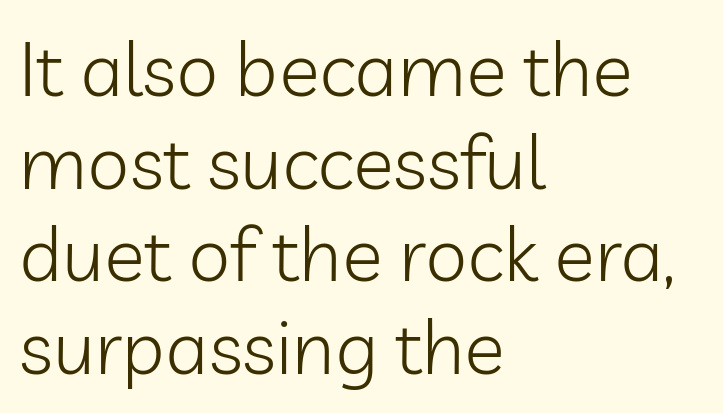
{"serif": "no", "italic": "no", "bold": "no", "weight": "light", "width": "normal", "stroke_contrast": "low", "x_height": "medium", "monospaced": "no", "underline": "no", "align": "left", "line_spacing_ratio": 1.22, "letter_spacing": "normal", "letter_spacing_em": 0.0, "glyph_px": 76}
